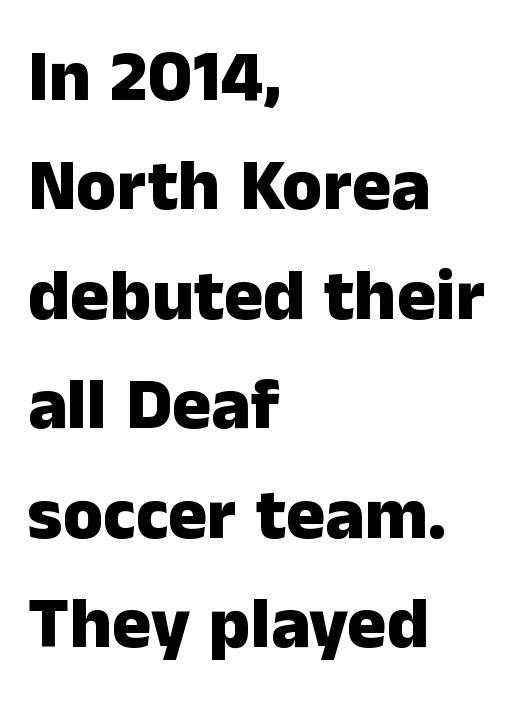
Q: Is the text bold? A: Yes.
Q: Is the text italic (slanted)? A: No, it is upright.
Q: Is the typeface a serif or a sans-serif typeface? A: Sans-serif.
Q: Is the text underlined? A: No.
Q: How is the paragraph aligned? A: Left-aligned.
Q: Is the spacing between letters normal or unusually wide? A: Normal.
Q: Is the spacing between lines tight, normal or loose? A: Normal.
Q: Width (condensed, normal, or wide)? A: Normal.
Q: Stroke contrast? A: Low.
Q: x-height? A: Medium.
Q: Monospaced? A: No.
